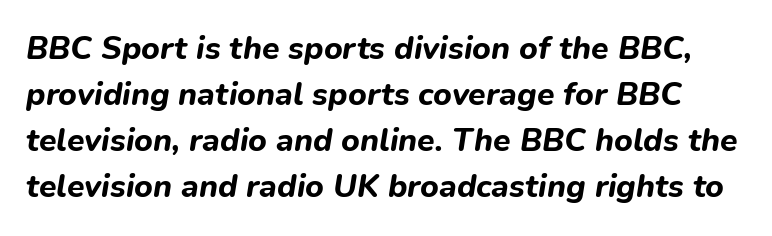
The image shows 32 px bold type, italic (leaning right); set normal line spacing (1.44x), normal letter spacing, not underlined; low stroke contrast and a medium x-height.
